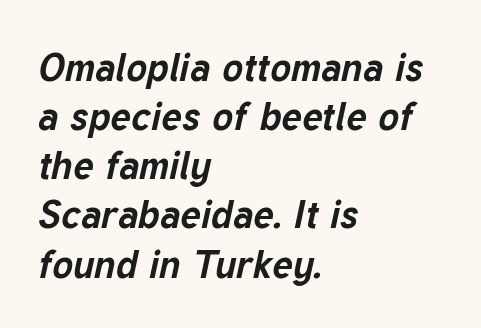
The image shows 39 px bold type, italic (leaning right); set left-aligned, normal line spacing (1.26x), normal letter spacing, not underlined; low stroke contrast and a medium x-height.
